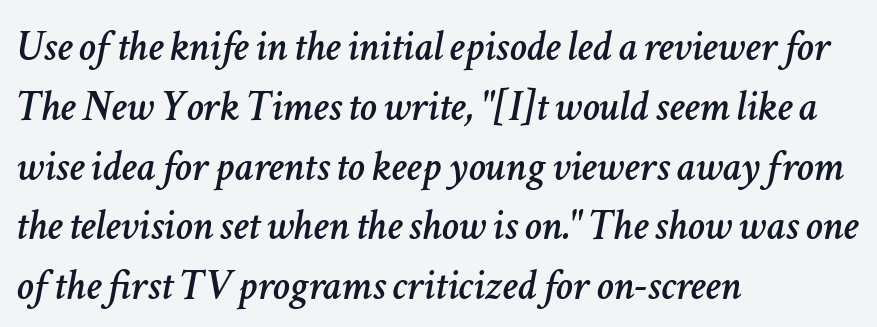
Observe the lean: these are italic letterforms. Regarding leading, the lines here are spaced in the standard way. These lines are rendered in a variable-pitch font. The baseline area is clear. The type is set solid horizontally, with unmodified tracking. Reading down the block, your eye returns to a fixed left position each line.
